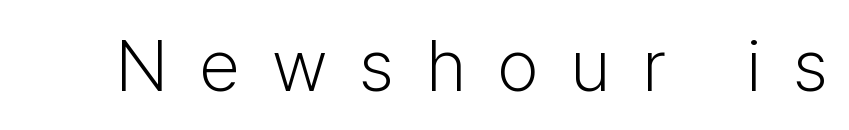
The image shows 73 px light sans-serif type, upright; set unusually wide letter spacing (+0.44 em), not underlined; low stroke contrast and a medium x-height.
